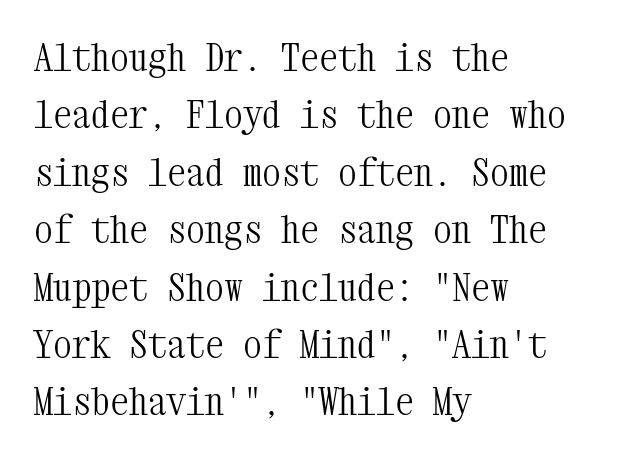
The lines are quadded left. This sample uses a serif face. This is not heavy type; no bold has been used. Clear beneath every line of the passage. Compared with typical paragraphs, the rows here are spaced about the same. Look at the tracking — it's just the regular setting, nothing added.
